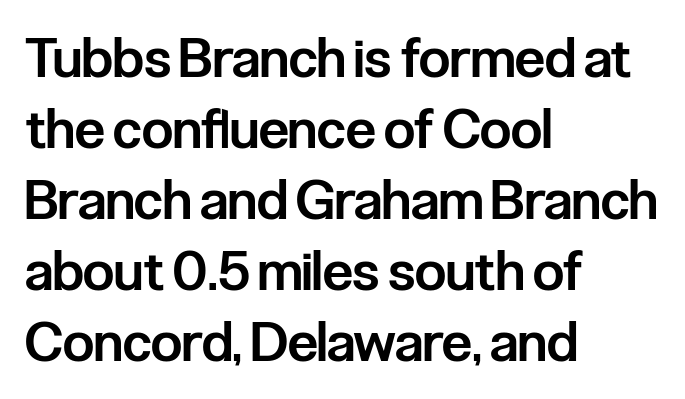
Classification — sans serif. Weight check: semibold — heavier than regular, not quite bold. The type is set solid horizontally, with unmodified tracking. Leading: standard. Line starts are locked; line ends wander.
